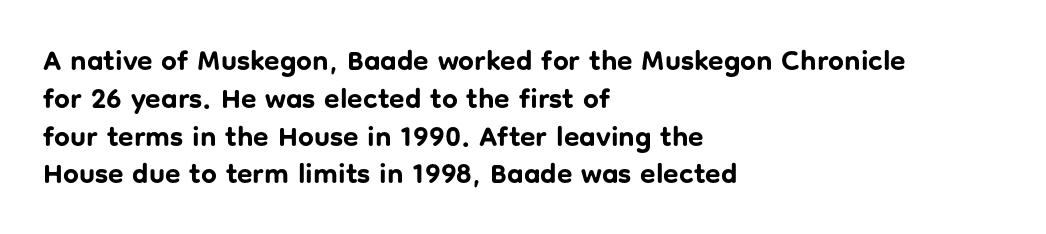
The image shows 28 px bold sans-serif type, upright; set left-aligned, normal line spacing (1.35x), normal letter spacing, not underlined; low stroke contrast and a medium x-height.
